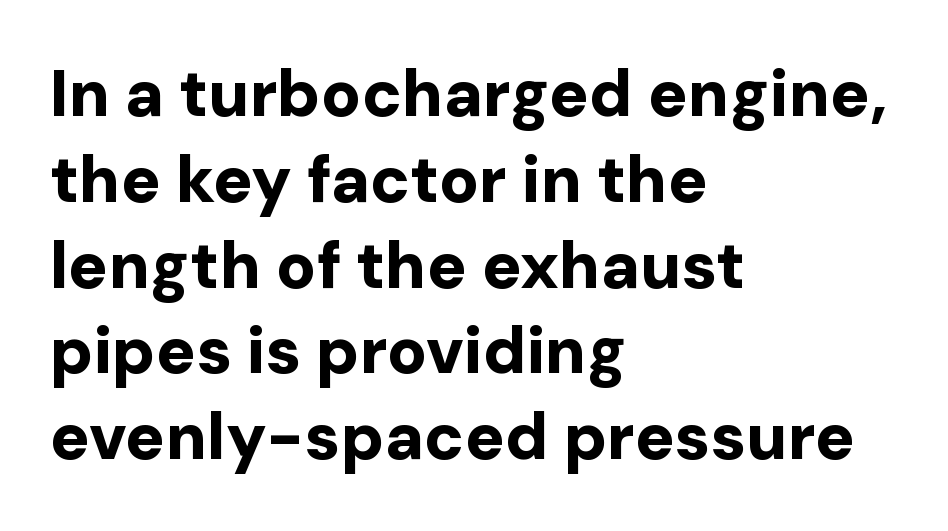
The image shows 66 px bold sans-serif type, upright; set left-aligned, normal line spacing (1.3x), normal letter spacing, not underlined; low stroke contrast and a medium x-height.
